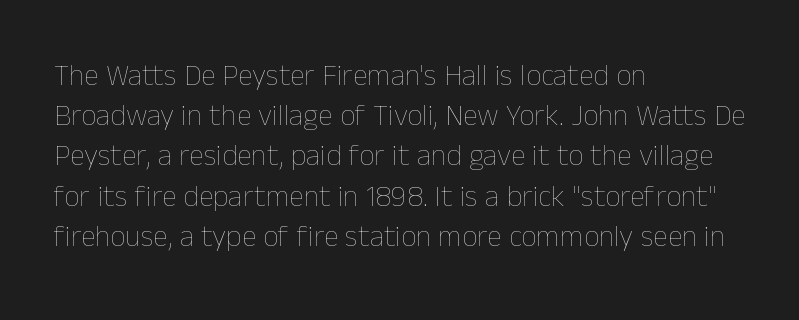
The image shows 30 px thin type, upright; set left-aligned, normal line spacing (1.34x), normal letter spacing, not underlined; low stroke contrast and a medium x-height.
